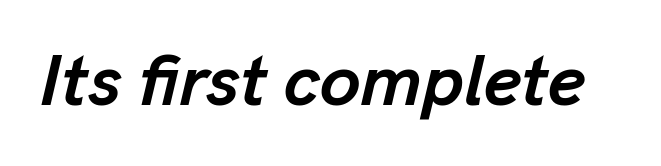
The image shows 73 px semibold type, italic (leaning right); set normal letter spacing, not underlined; low stroke contrast and a medium x-height.
